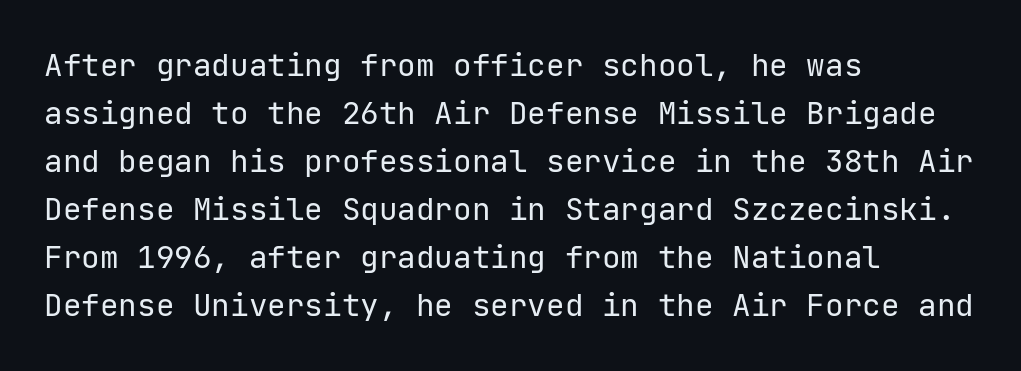
The image shows 31 px regular-weight sans-serif type, upright; set left-aligned, normal line spacing (1.55x), normal letter spacing, not underlined; low stroke contrast and a medium x-height.
